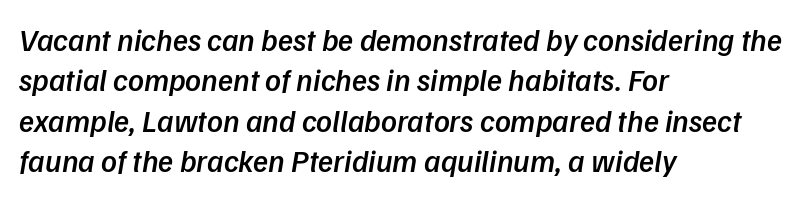
The image shows 31 px semibold sans-serif type; set left-aligned, normal line spacing (1.3x), normal letter spacing, not underlined; low stroke contrast and a medium x-height.
